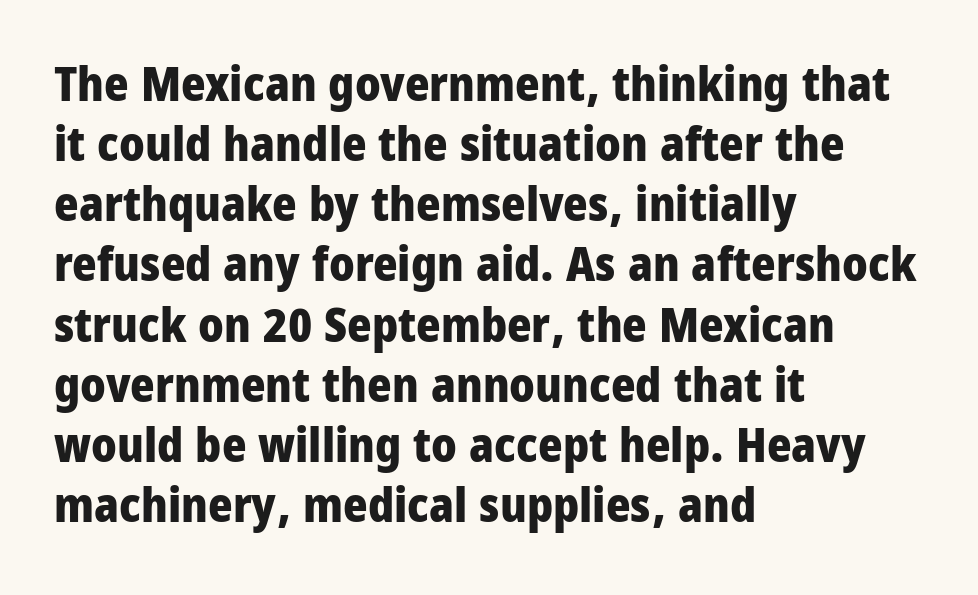
You could call the tracking neutral — neither tight nor loose. In terms of letterform style, serifs are entirely absent. Check the space under the baseline: it is left empty. This block has exactly the height ordinary leading produces.
